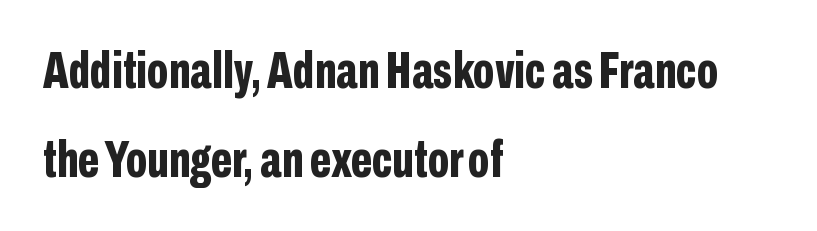
{"serif": "no", "italic": "no", "bold": "yes", "weight": "bold", "width": "condensed", "stroke_contrast": "low", "x_height": "medium", "monospaced": "no", "underline": "no", "align": "left", "line_spacing_ratio": 1.74, "letter_spacing": "normal", "letter_spacing_em": 0.0, "glyph_px": 51}
